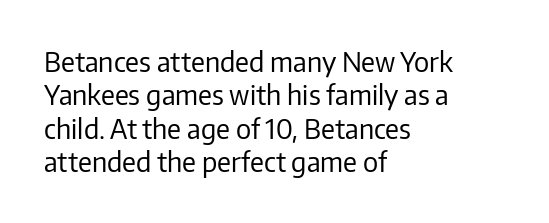
Q: Is the text bold? A: No.
Q: Is the text italic (slanted)? A: No, it is upright.
Q: Is the text underlined? A: No.
Q: How is the paragraph aligned? A: Left-aligned.
Q: Is the spacing between letters normal or unusually wide? A: Normal.
